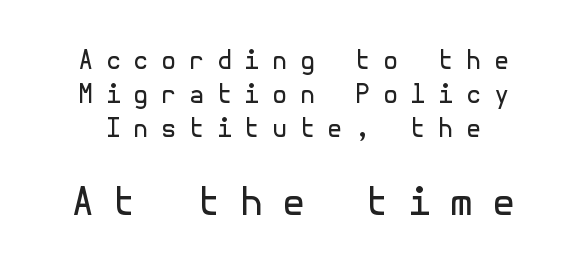
Check under the words: just untouched page. Tracking value appears strongly positive — letters spread wide. Stroke mass is kept to a normal reading level or below. Classification — sans serif.
